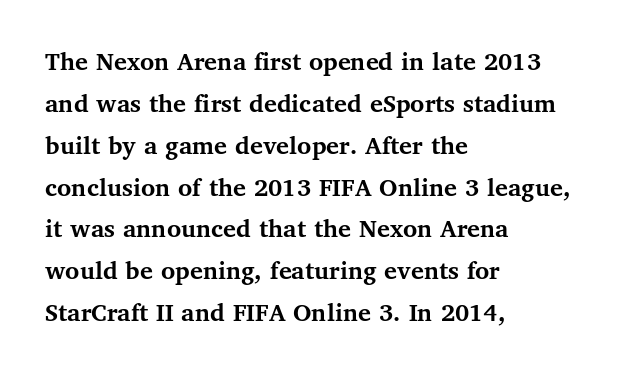
The face used here has the dense, thick strokes of a bold. Students, observe: this is what conventionally led text looks like. Notice how the stems are strictly vertical — no italics here. The setting favours the left margin, as ordinary paragraphs usually do.
